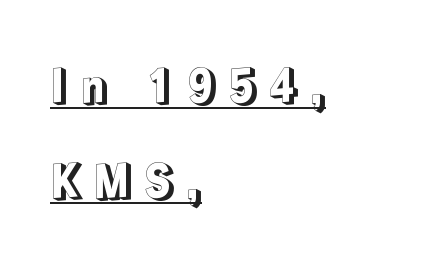
The image shows 45 px text type, upright; set left-aligned, loose line spacing (2.12x), unusually wide letter spacing (+0.27 em), underlined; a medium x-height.
